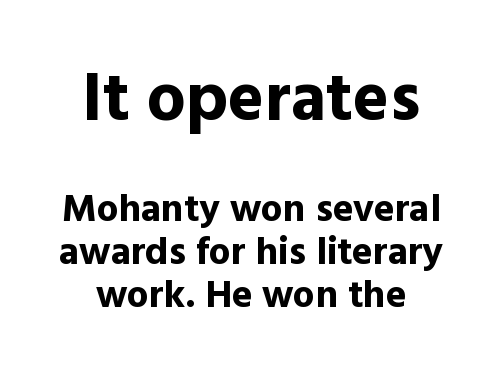
The characters look thick and weighty, a clear bold. Compared with a flush-left layout, this one balances lines on the center instead. Observe the ordinary spacing: letters are neighbours, not strangers. A roman cut, with each character standing at attention.
